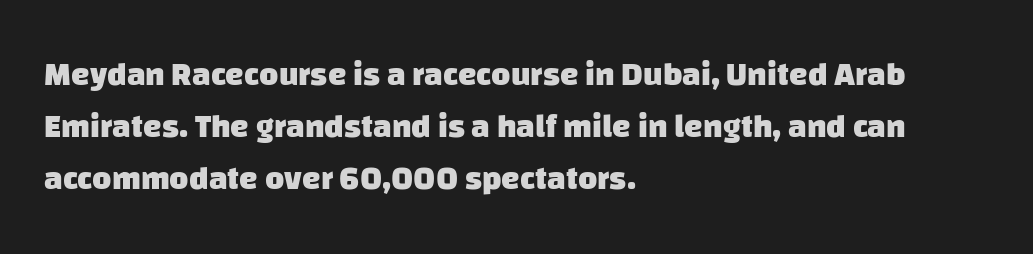
Q: Is the text bold? A: Yes.
Q: Is the typeface a serif or a sans-serif typeface? A: Sans-serif.
Q: Is the text underlined? A: No.
Q: How is the paragraph aligned? A: Left-aligned.
Q: Is the spacing between letters normal or unusually wide? A: Normal.
Q: Is the spacing between lines tight, normal or loose? A: Normal.
Q: Width (condensed, normal, or wide)? A: Normal.
Q: Stroke contrast? A: Low.
Q: x-height? A: Large.
Q: Monospaced? A: No.
